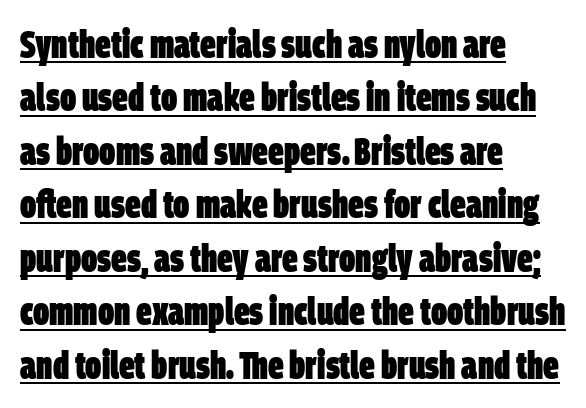
{"serif": "no", "bold": "yes", "weight": "heavy", "width": "condensed", "stroke_contrast": "low", "x_height": "large", "monospaced": "no", "underline": "yes", "align": "left", "line_spacing": "normal", "line_spacing_ratio": 1.37, "letter_spacing": "normal", "letter_spacing_em": 0.0, "glyph_px": 39}
